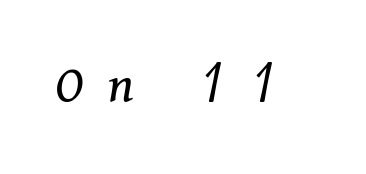
The rendering inserts visible extra space after every character. Heft: none added — not bold. Is this a sans? No — the strokes have serifs. Compared with ordinary roman type, these characters are visibly tilted. Spacing verdict: proportional, widths tailored to each character.
